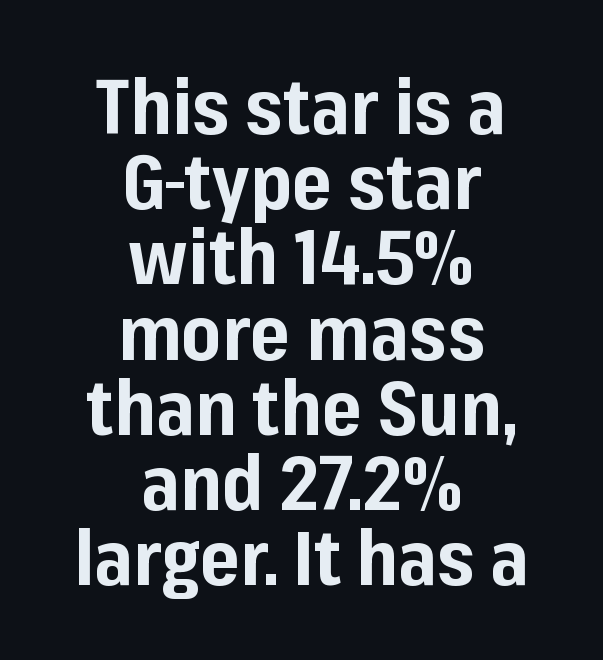
In terms of leading, this rendering errs on the cramped side. The letters stand straight up with perfectly vertical stems. The letters advance in unequal steps, a hallmark of proportional type. This rendering uses center alignment, leaving both contours irregular but symmetric.
